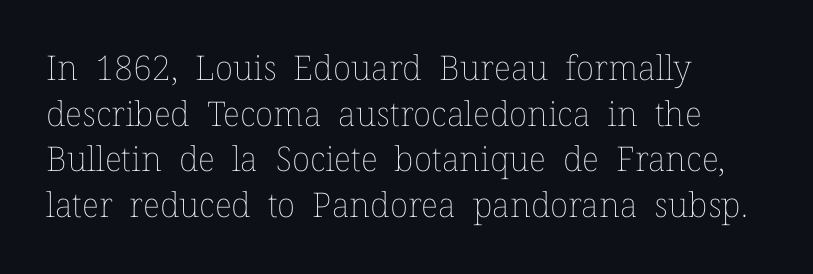
Each letter keeps its own natural width here, so spacing adapts to shape. Compared with typical paragraphs, the rows here are spaced about the same. Type without underlining. The gaps between neighbouring characters are ordinary and unremarkable.
